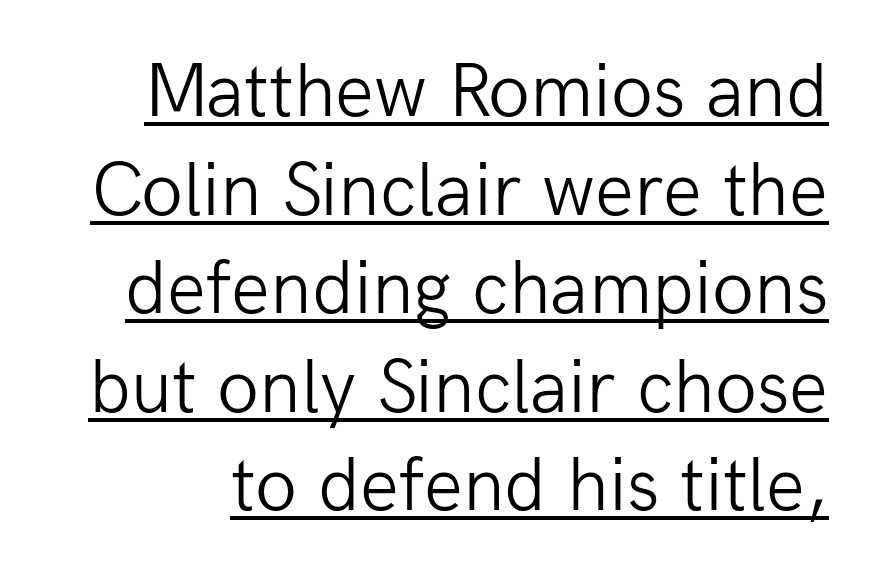
Proportional: the letters do not fall into vertical columns. Reading down the column, the eye jumps a familiar distance to each next line. Are there feet on the stems? There aren't — it's a sans. Stems here are at most as thick as an everyday book face. The lettering holds an erect, upright posture throughout. Is there an underline? Yes — a line sits under the letters.
